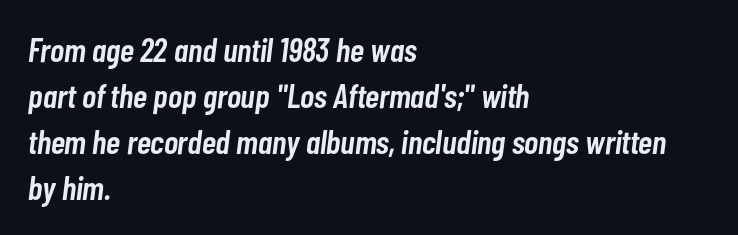
Q: Is the text bold? A: Semi-bold.
Q: Is the text italic (slanted)? A: Yes, it leans right by about 7 degrees.
Q: Is the text underlined? A: No.
Q: How is the paragraph aligned? A: Left-aligned.
Q: Is the spacing between letters normal or unusually wide? A: Normal.
Q: Is the spacing between lines tight, normal or loose? A: Normal.
Q: Width (condensed, normal, or wide)? A: Condensed.
Q: Stroke contrast? A: Low.
Q: x-height? A: Medium.
Q: Monospaced? A: No.
